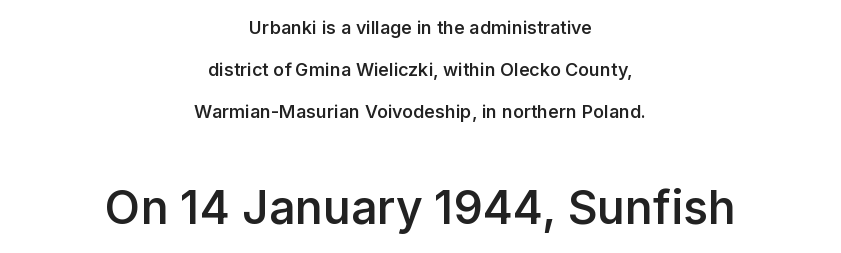
Q: Is the text bold? A: Semi-bold.
Q: Is the text italic (slanted)? A: No, it is upright.
Q: Is the typeface a serif or a sans-serif typeface? A: Sans-serif.
Q: Is the text underlined? A: No.
Q: How is the paragraph aligned? A: Centered.
Q: Is the spacing between letters normal or unusually wide? A: Normal.
Q: Is the spacing between lines tight, normal or loose? A: Loose.
Q: Which block of text is set in a larger size, the first (top) or the second (bottom)? A: The second (bottom) one.
Q: Width (condensed, normal, or wide)? A: Normal.
Q: Stroke contrast? A: Low.
Q: x-height? A: Medium.
Q: Monospaced? A: No.
